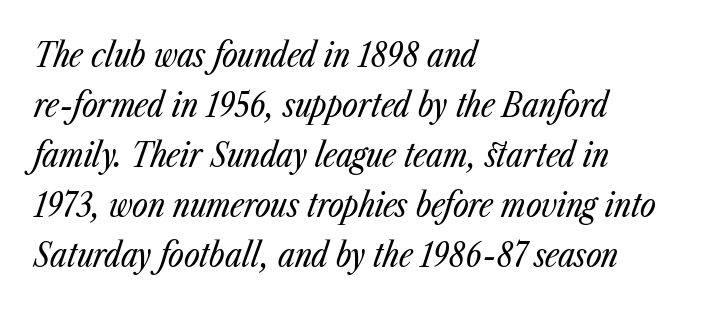
Q: Is the text bold? A: No.
Q: Is the text italic (slanted)? A: Yes, it leans right by about 23 degrees.
Q: Is the text underlined? A: No.
Q: How is the paragraph aligned? A: Left-aligned.
Q: Is the spacing between letters normal or unusually wide? A: Normal.
Q: Is the spacing between lines tight, normal or loose? A: Normal.
Q: Width (condensed, normal, or wide)? A: Condensed.
Q: Stroke contrast? A: Low.
Q: x-height? A: Medium.
Q: Monospaced? A: No.
